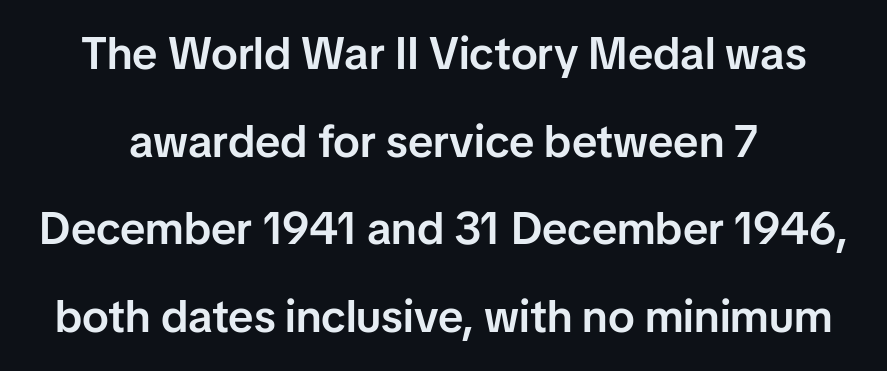
Quick note: interline space is abundant. Rule under the text: the space is simply empty. When letters stand straight like this, we call the style roman or upright. Varying glyph widths throughout — classic text-font behaviour. This is the in-between weight designers call semibold or demi.
